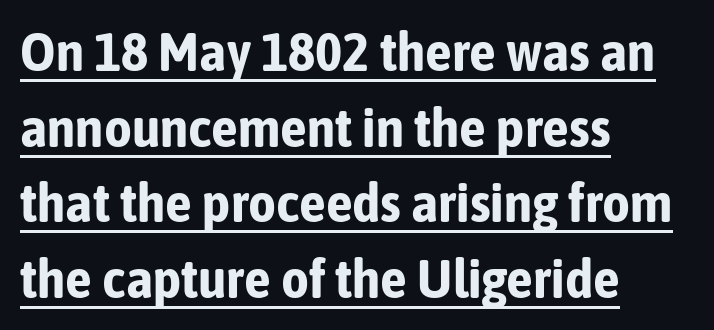
If you measured baseline to baseline, you'd find a middling distance. Is there an underline? Yes — a line sits under the letters. You'd pick this weight for a headline — it's a proper bold. The rendering anchors every line to the left-hand side.
